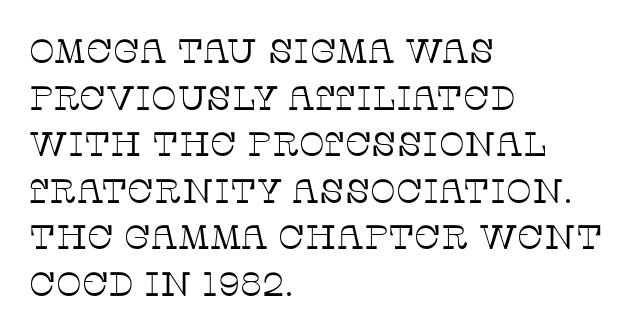
The typesetting does not lean heavy: it is not bold. Characters follow at the spacing the type designer built in. Ordinary non-slanted type is in use. Serif or sans? Serif — the stroke terminals have little feet. The passage shown stacks its lines at a standard gap. These lines are rendered in a variable-pitch font.
